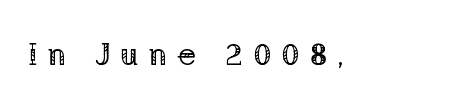
Ascenders rise straight up at ninety degrees. Display-style spreading of the glyphs; the letterfit is very open. The space beneath each line is pristine and unruled. Stroke terminals: seriffed. Each stroke keeps to a modest, everyday thickness or less.
